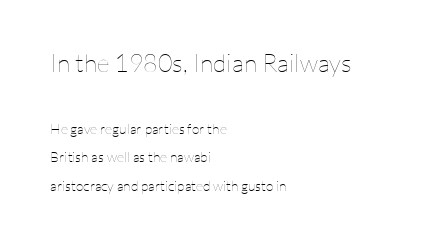
Italic: no, the glyphs are upright roman. The font is comparable to plain body text, perhaps lighter. One glance says open: line gaps are wider than usual. Decoration check: the copy has no underline. Bigger letters appear in the top chunk; the bottom chunk is reduced.
